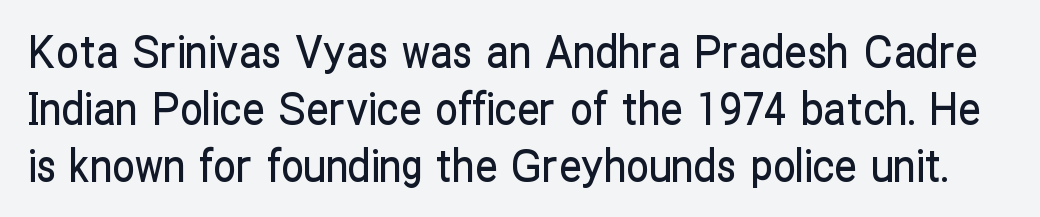
Do the characters align in a grid? No, the font is proportional. Regarding serifs, this sample does without them. A bare baseline throughout the passage. Tracking here is standard; glyphs follow each other at the usual distance. The rows are spaced the way most documents space them. The letters stand upright; this is a roman face.
